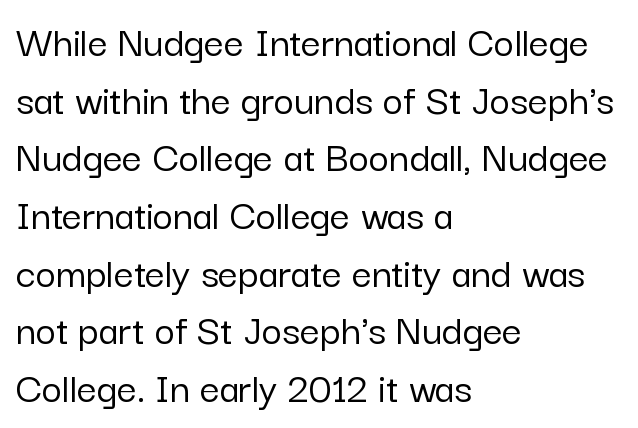
{"serif": "no", "italic": "no", "width": "normal", "stroke_contrast": "low", "x_height": "medium", "monospaced": "no", "underline": "no", "align": "left", "line_spacing": "normal", "line_spacing_ratio": 1.31, "letter_spacing": "normal", "letter_spacing_em": 0.0, "glyph_px": 44}
